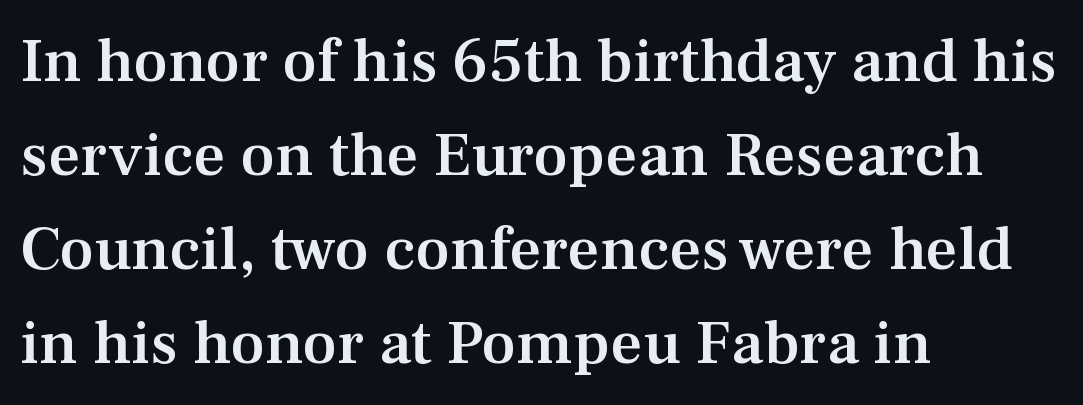
The image shows 63 px semibold serif type, upright; set left-aligned, normal line spacing (1.49x), normal letter spacing, not underlined; medium stroke contrast and a medium x-height.
